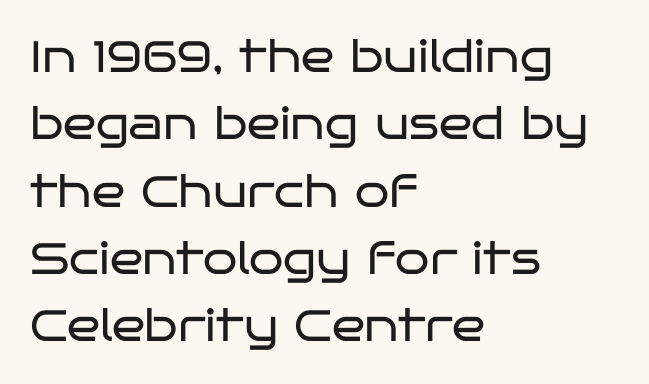
{"serif": "no", "italic": "no", "bold": "no", "weight": "regular", "width": "wide", "stroke_contrast": "low", "x_height": "large", "monospaced": "no", "underline": "no", "align": "left", "line_spacing": "normal", "line_spacing_ratio": 1.53, "letter_spacing": "normal", "letter_spacing_em": 0.0, "glyph_px": 44}
